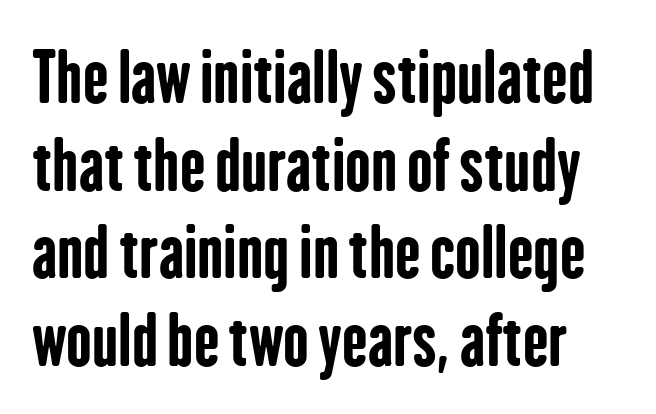
The image shows 68 px bold, condensed sans-serif type, upright; set normal line spacing (1.29x), normal letter spacing, not underlined; low stroke contrast and a medium x-height.
